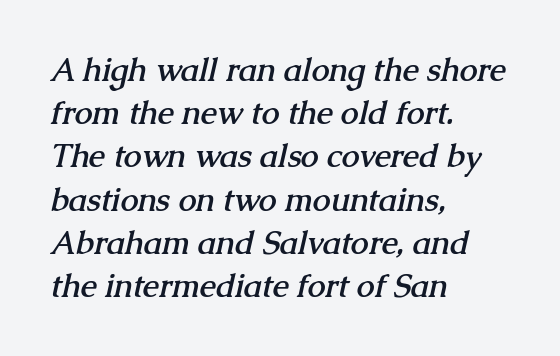
The image shows 32 px semibold serif type; set left-aligned, normal line spacing (1.35x), normal letter spacing, not underlined; medium stroke contrast and a medium x-height.
